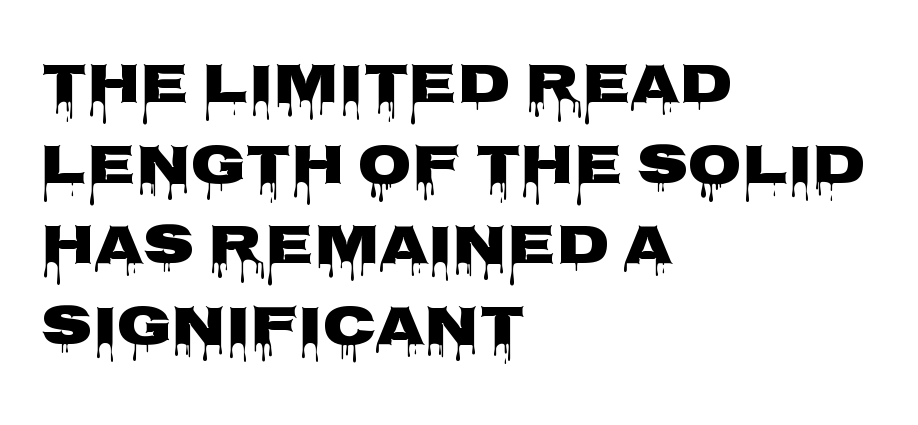
The image shows 56 px heavy, wide sans-serif type, upright; set left-aligned, normal line spacing (1.44x), normal letter spacing, not underlined; low stroke contrast and a large x-height.
